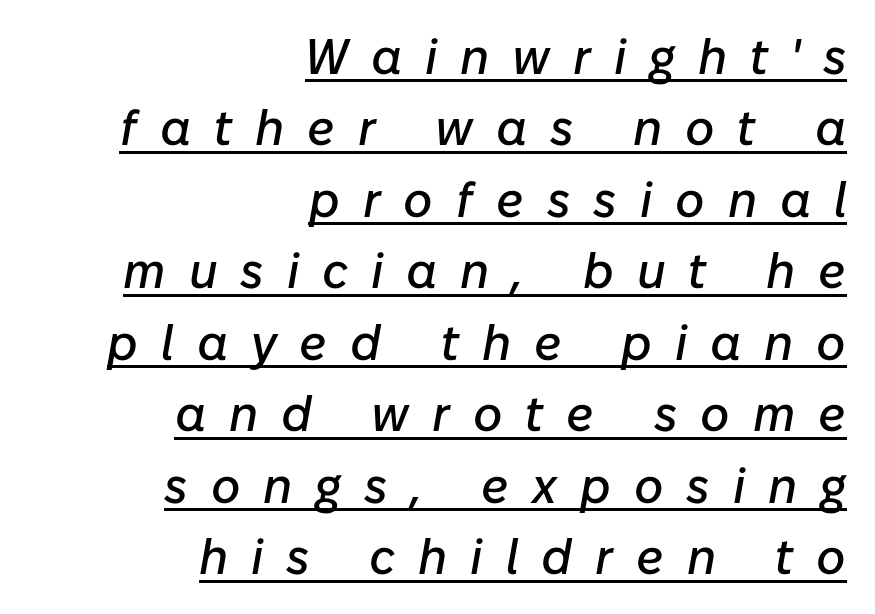
Q: Is the text italic (slanted)? A: Yes, it leans right by about 10 degrees.
Q: Is the text underlined? A: Yes.
Q: How is the paragraph aligned? A: Right-aligned.
Q: Is the spacing between letters normal or unusually wide? A: Unusually wide.
Q: Is the spacing between lines tight, normal or loose? A: Normal.
Q: Width (condensed, normal, or wide)? A: Normal.
Q: Stroke contrast? A: Low.
Q: x-height? A: Medium.
Q: Monospaced? A: No.
